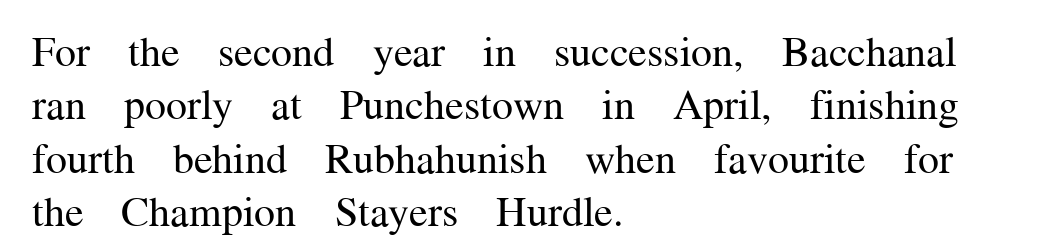
Does the lettering tilt? It doesn't — this is upright. Line starts are locked; line ends wander. The glyphs are unaccompanied by any horizontal stroke below them. No extra ink here — the face is not bold. Look at the tracking — it's just the regular setting, nothing added. The block of text has a typical density, with ordinary space between rows.
